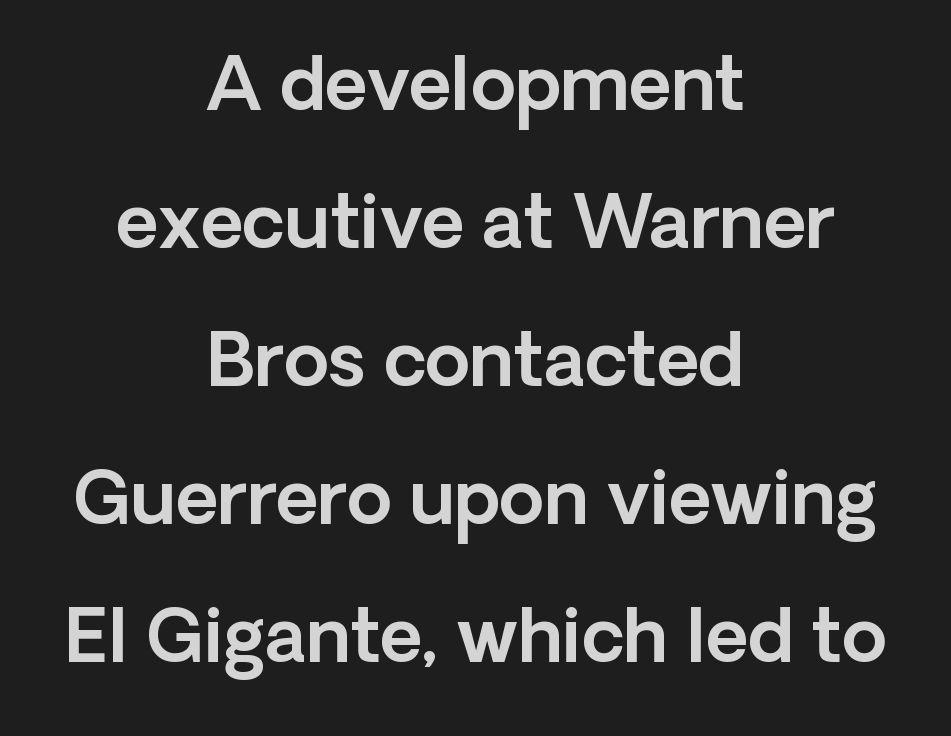
The image shows 73 px sans-serif type, upright; set centered, line spacing 1.89x, normal letter spacing, not underlined; a medium x-height.
